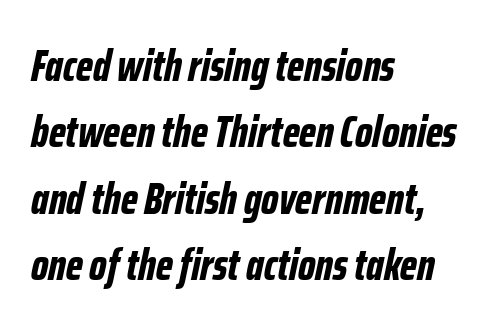
A typesetter would call this zero additional tracking. A typesetter would call this leading conventional body-copy spacing. Is the type slanted? Yes — the strokes lean at a clear angle. The face used here is proportionally spaced, like ordinary book or web type. The words here are not underlined.
